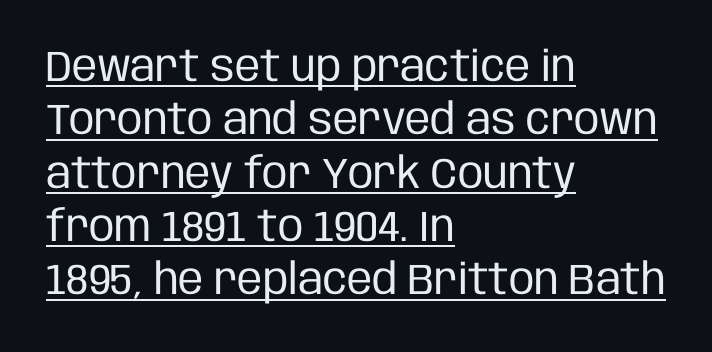
The image shows 43 px regular-weight, condensed sans-serif type, upright; set left-aligned, line spacing 1.24x, normal letter spacing, underlined; low stroke contrast and a large x-height.
